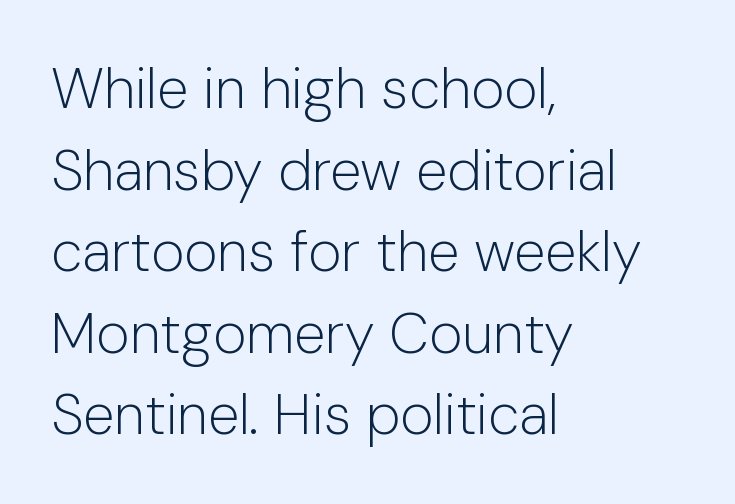
{"serif": "no", "italic": "no", "bold": "no", "weight": "light", "width": "normal", "stroke_contrast": "low", "x_height": "medium", "monospaced": "no", "underline": "no", "align": "left", "line_spacing": "normal", "line_spacing_ratio": 1.43, "letter_spacing": "normal", "letter_spacing_em": 0.0, "glyph_px": 57}
